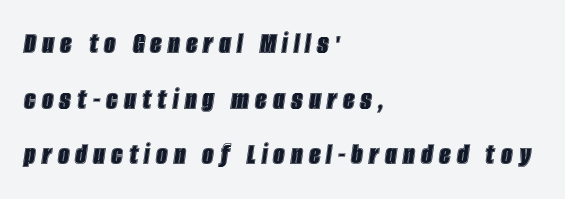
{"italic": "yes", "lean": "right", "slant_degrees": 8, "width": "condensed", "x_height": "large", "monospaced": "no", "underline": "no", "align": "left", "line_spacing_ratio": 1.74, "glyph_px": 32}
